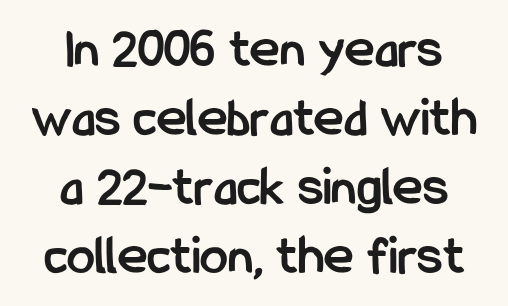
The image shows 56 px semibold, condensed sans-serif type, upright; set centered, line spacing 1.23x, normal letter spacing, not underlined; low stroke contrast and a medium x-height.
